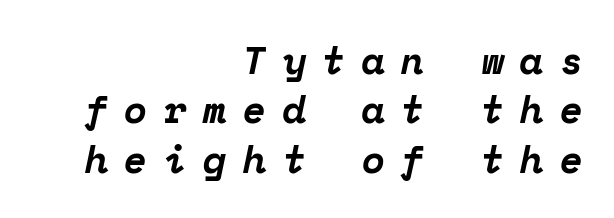
This sample uses a serif face. Compared with typical paragraphs, the rows here are spaced about the same. Rendered with sloped, italic letterforms. Each line ends at the same right margin while the left side varies. As a designer I'd log this as weight 700, bold.
